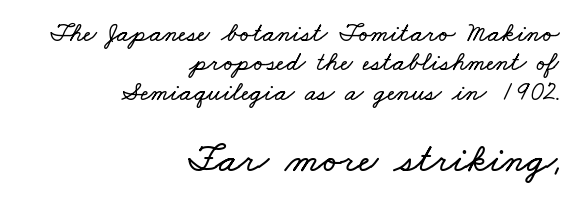
Q: Is the text underlined? A: No.
Q: How is the paragraph aligned? A: Right-aligned.
Q: Is the spacing between letters normal or unusually wide? A: Normal.
Q: Is the spacing between lines tight, normal or loose? A: Tight.
Q: Which block of text is set in a larger size, the first (top) or the second (bottom)? A: The second (bottom) one.
Q: Width (condensed, normal, or wide)? A: Wide.
Q: Stroke contrast? A: Low.
Q: x-height? A: Small.
Q: Monospaced? A: No.
